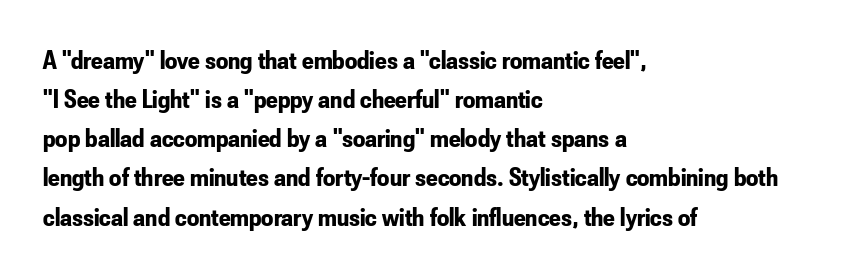
The typography opts for an upright posture over an oblique one. The face used here has the dense, thick strokes of a bold. Words float on clear page, feet unadorned. The typesetter chose a ragged-right arrangement here.
